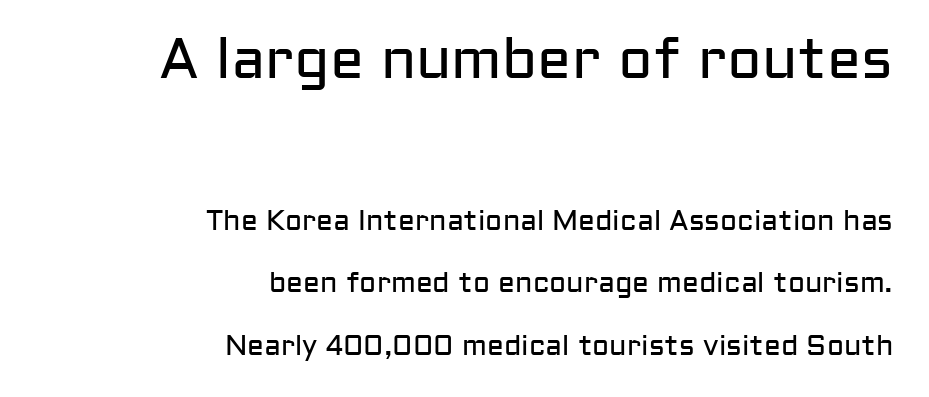
Q: Is the text bold? A: No.
Q: Is the text italic (slanted)? A: No, it is upright.
Q: Is the typeface a serif or a sans-serif typeface? A: Sans-serif.
Q: Is the text underlined? A: No.
Q: How is the paragraph aligned? A: Right-aligned.
Q: Is the spacing between letters normal or unusually wide? A: Normal.
Q: Is the spacing between lines tight, normal or loose? A: Loose.
Q: Which block of text is set in a larger size, the first (top) or the second (bottom)? A: The first (top) one.
Q: Width (condensed, normal, or wide)? A: Normal.
Q: Stroke contrast? A: Low.
Q: x-height? A: Medium.
Q: Monospaced? A: No.
